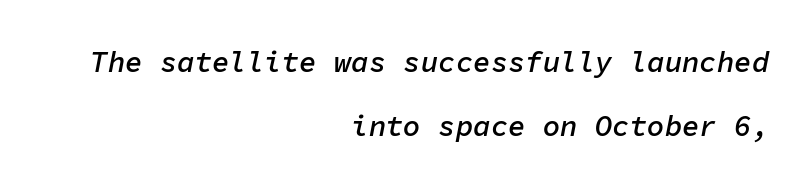
The image shows 29 px semibold type, italic (leaning right), monospaced; set right-aligned, loose line spacing (2.21x), normal letter spacing, not underlined; low stroke contrast and a medium x-height.
